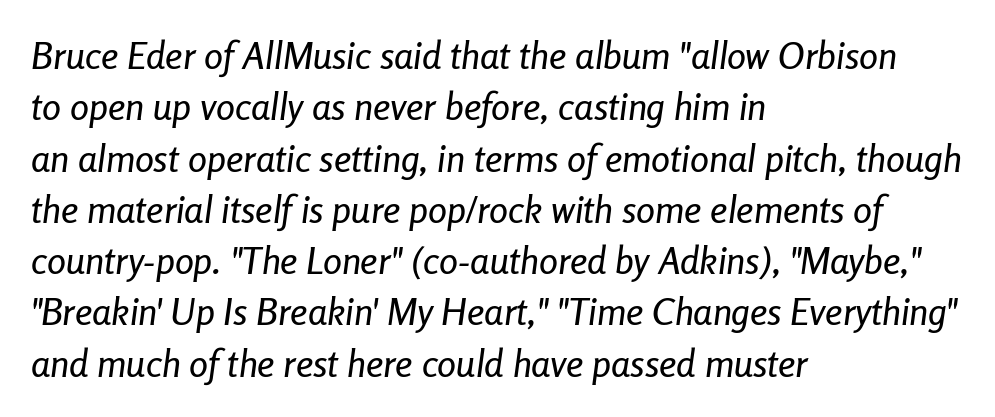
The rendering uses natural spacing where letterforms have individual widths. Inter-character spacing is left at the font's built-in metrics. Notice how the passage keeps a crisp vertical edge on the left only. Tall strokes in this sample are angled rather than plumb.
